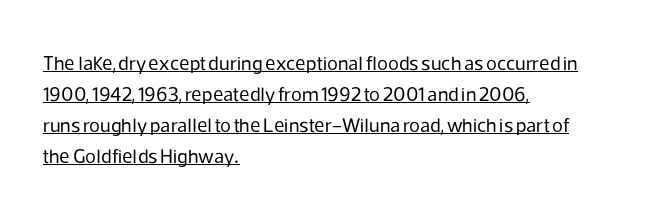
{"italic": "no", "bold": "no", "underline": "yes", "align": "left", "line_spacing": "normal", "line_spacing_ratio": 1.55, "letter_spacing": "normal", "letter_spacing_em": 0.0, "glyph_px": 20}
